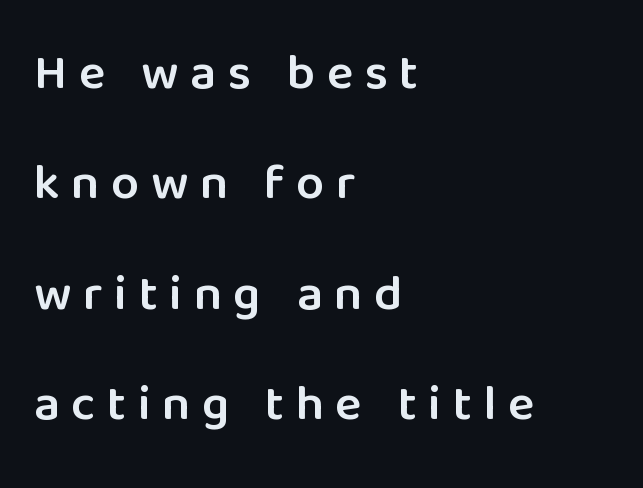
Q: Is the text bold? A: Semi-bold.
Q: Is the text italic (slanted)? A: No, it is upright.
Q: Is the typeface a serif or a sans-serif typeface? A: Sans-serif.
Q: Is the text underlined? A: No.
Q: How is the paragraph aligned? A: Left-aligned.
Q: Is the spacing between letters normal or unusually wide? A: Unusually wide.
Q: Is the spacing between lines tight, normal or loose? A: Loose.
Q: Width (condensed, normal, or wide)? A: Normal.
Q: Stroke contrast? A: Low.
Q: x-height? A: Medium.
Q: Monospaced? A: No.
